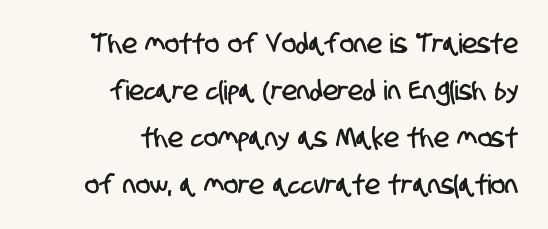
The image shows 27 px text type; set right-aligned, line spacing 1.74x, normal letter spacing, not underlined.
